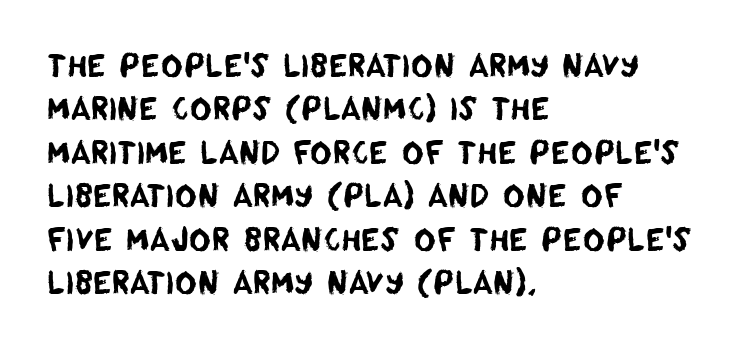
{"serif": "no", "width": "normal", "stroke_contrast": "low", "x_height": "large", "monospaced": "no", "underline": "no", "align": "left", "line_spacing": "normal", "line_spacing_ratio": 1.45, "letter_spacing": "normal", "letter_spacing_em": 0.0, "glyph_px": 30}
